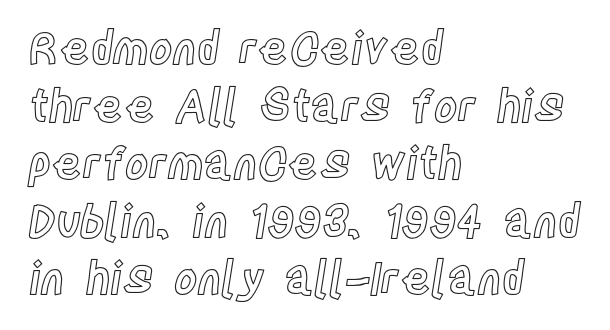
Default kerning and tracking; the words read as compact shapes. A typesetter would call this leading conventional body-copy spacing. The paragraph has a hard left edge and a soft right edge. A typesetter would call this proportional, since set widths differ per character. Check under the words: just untouched page.
